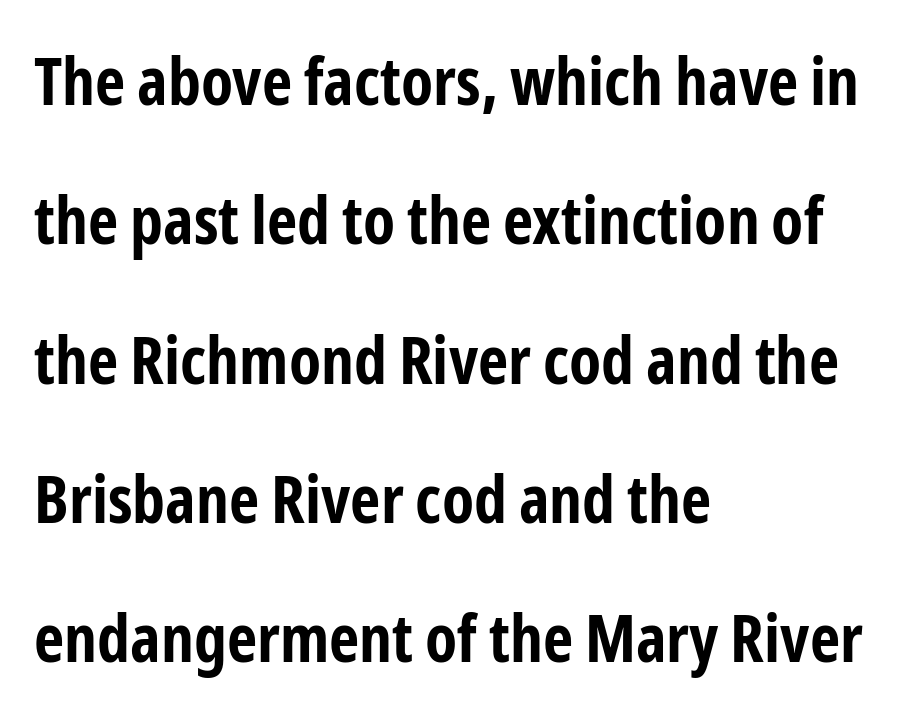
{"serif": "no", "italic": "no", "bold": "yes", "weight": "bold", "width": "condensed", "stroke_contrast": "low", "x_height": "medium", "monospaced": "no", "underline": "no", "align": "left", "line_spacing": "loose", "line_spacing_ratio": 2.11, "letter_spacing": "normal", "letter_spacing_em": 0.0, "glyph_px": 66}
